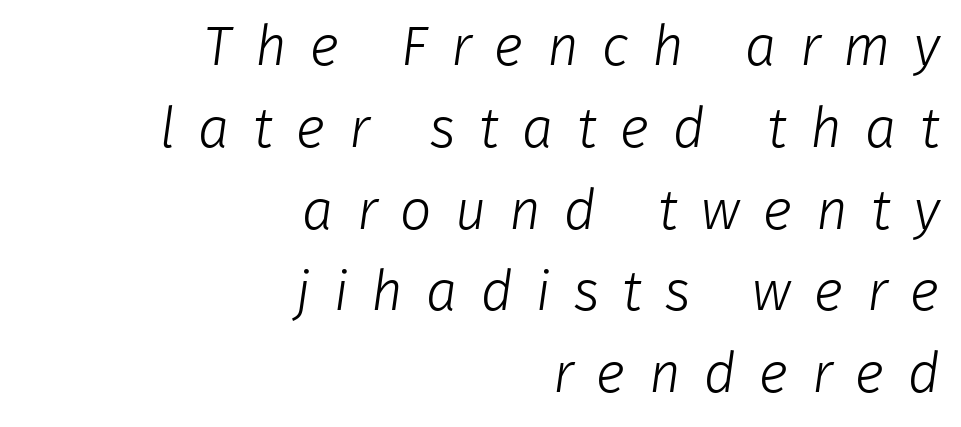
The typeface chosen for these lines omits serifs. Think of a printed novel: that variable character pitch is what you see here. Bare-footed words on every line. Someone cranked the tracking dial way up on this one. Weight: regular or lighter.
